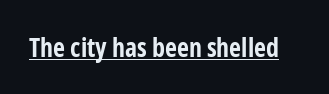
Q: Is the text bold? A: Yes.
Q: Is the text italic (slanted)? A: No, it is upright.
Q: Is the text underlined? A: Yes.
Q: Is the spacing between letters normal or unusually wide? A: Normal.
